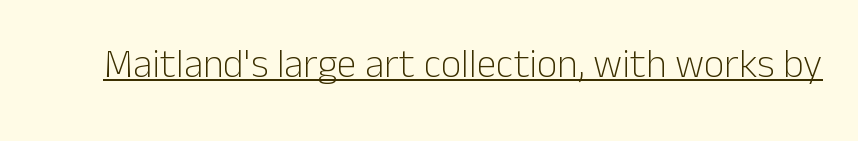
{"serif": "no", "italic": "no", "bold": "no", "weight": "light", "width": "normal", "stroke_contrast": "low", "x_height": "medium", "monospaced": "no", "underline": "yes", "letter_spacing": "normal", "letter_spacing_em": 0.0, "glyph_px": 40}
